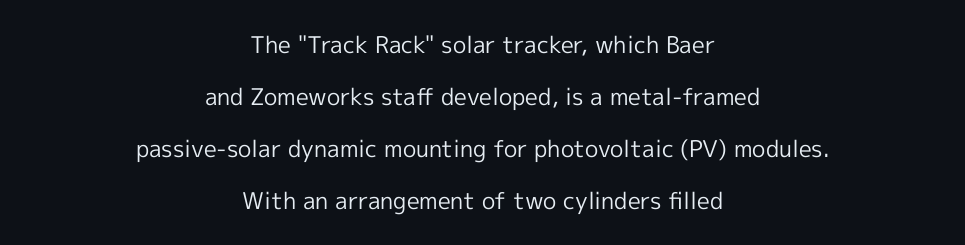
Q: Is the text bold? A: No.
Q: Is the text italic (slanted)? A: No, it is upright.
Q: Is the text underlined? A: No.
Q: How is the paragraph aligned? A: Centered.
Q: Is the spacing between letters normal or unusually wide? A: Normal.
Q: Is the spacing between lines tight, normal or loose? A: Loose.
